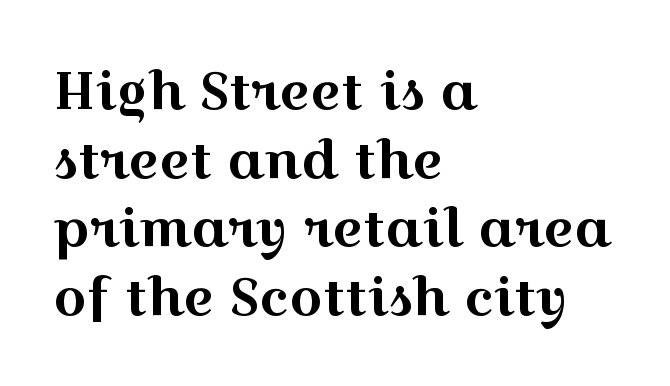
The image shows 52 px wide serif type, upright; set left-aligned, normal line spacing (1.32x), normal letter spacing, not underlined; a medium x-height.
